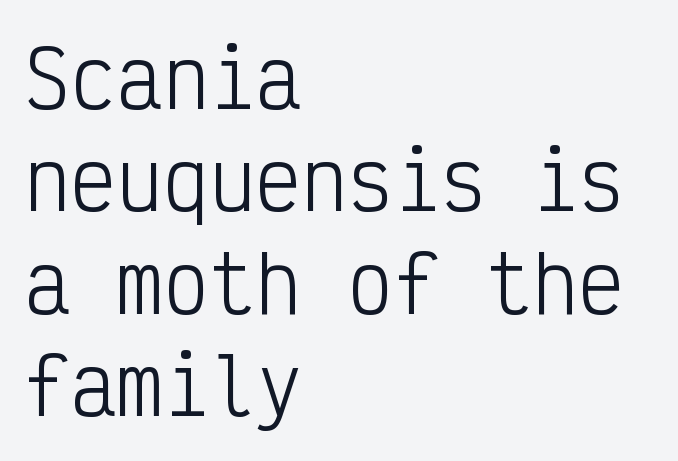
Q: Is the text bold? A: No.
Q: Is the text italic (slanted)? A: No, it is upright.
Q: Is the typeface a serif or a sans-serif typeface? A: Sans-serif.
Q: Is the text underlined? A: No.
Q: How is the paragraph aligned? A: Left-aligned.
Q: Is the spacing between letters normal or unusually wide? A: Normal.
Q: Is the spacing between lines tight, normal or loose? A: Normal.
Q: Width (condensed, normal, or wide)? A: Condensed.
Q: Stroke contrast? A: Low.
Q: x-height? A: Medium.
Q: Monospaced? A: Yes.
